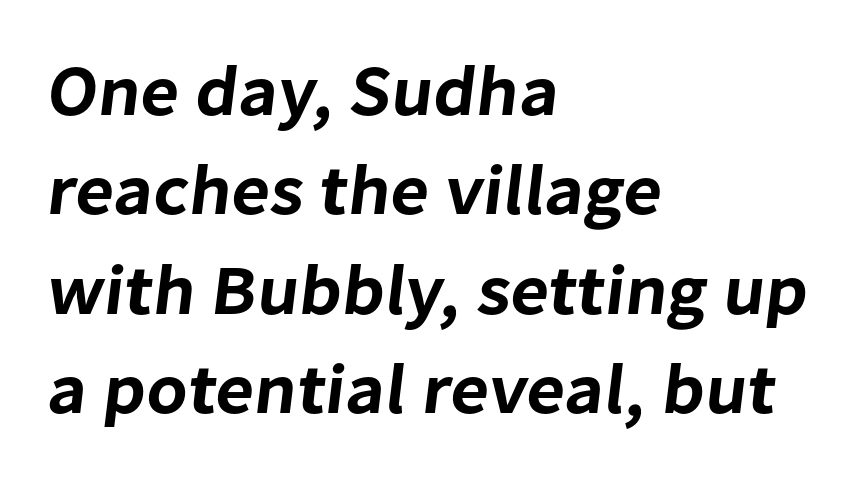
Left-aligned paragraph, ragged on the right. You could not count columns in this text — the font is proportionally spaced. In terms of letterform style, serifs are entirely absent. Does the leading feel generous? No, just average. Short note: letters normally spaced.
